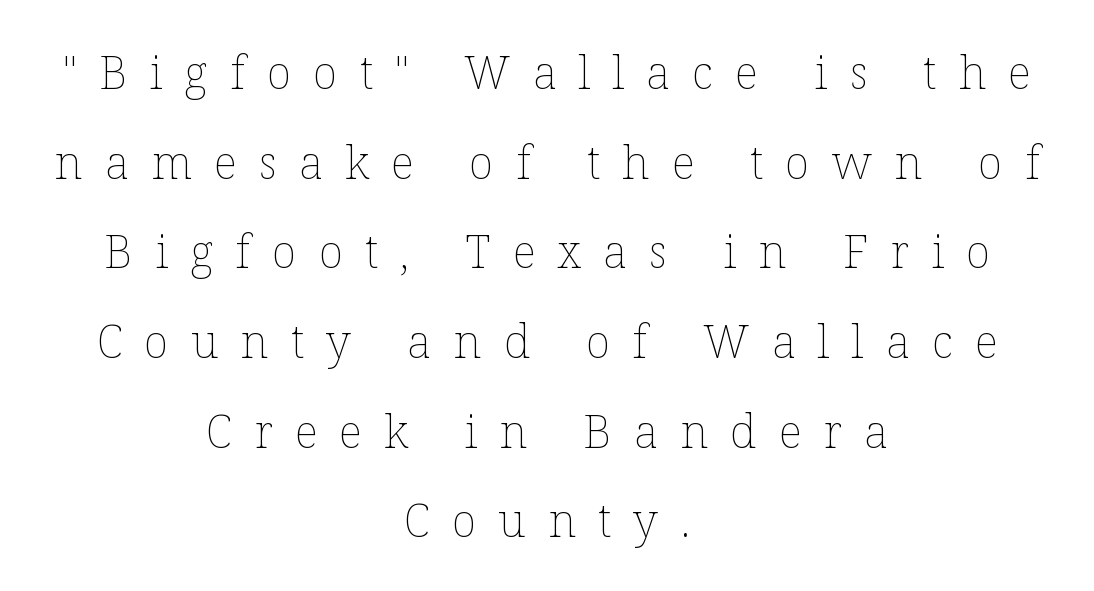
Compared with a flush-left layout, this one balances lines on the center instead. Vertical strokes here are truly vertical. The letters look calm and open, with moderate or lighter stems. The strip under each line holds only bare page. Caption: expanded tracking, letters set apart. In terms of leading, this rendering errs on the spacious side.
